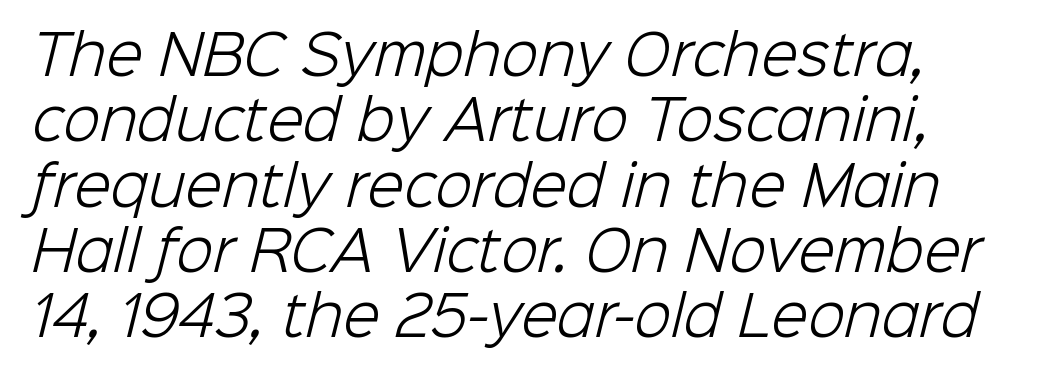
Q: Is the text bold? A: No.
Q: Is the typeface a serif or a sans-serif typeface? A: Sans-serif.
Q: Is the text underlined? A: No.
Q: Is the spacing between letters normal or unusually wide? A: Normal.
Q: Width (condensed, normal, or wide)? A: Normal.
Q: Stroke contrast? A: Low.
Q: x-height? A: Medium.
Q: Monospaced? A: No.
